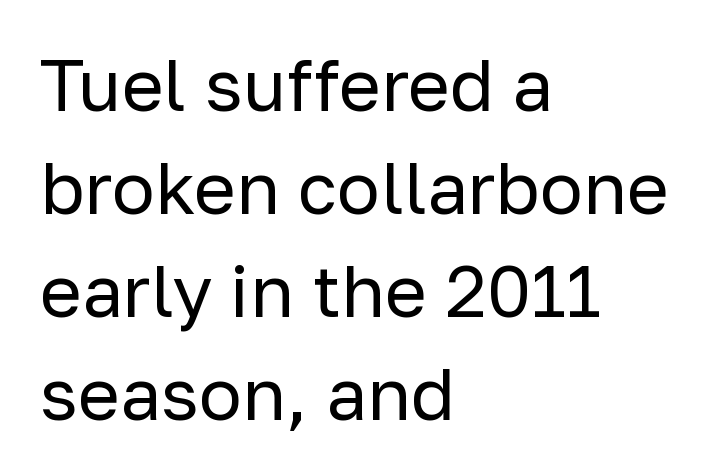
Q: Is the text bold? A: No.
Q: Is the text italic (slanted)? A: No, it is upright.
Q: Is the typeface a serif or a sans-serif typeface? A: Sans-serif.
Q: Is the text underlined? A: No.
Q: How is the paragraph aligned? A: Left-aligned.
Q: Is the spacing between letters normal or unusually wide? A: Normal.
Q: Is the spacing between lines tight, normal or loose? A: Normal.
Q: Width (condensed, normal, or wide)? A: Normal.
Q: Stroke contrast? A: Low.
Q: x-height? A: Medium.
Q: Monospaced? A: No.
